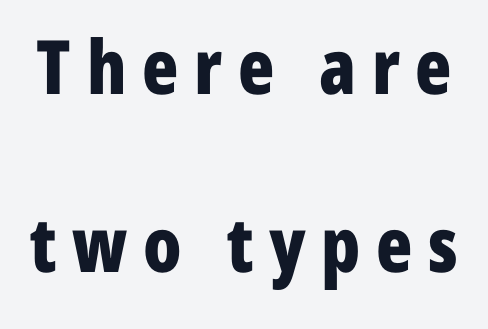
Q: Is the text bold? A: Yes.
Q: Is the text italic (slanted)? A: No, it is upright.
Q: Is the typeface a serif or a sans-serif typeface? A: Sans-serif.
Q: Is the text underlined? A: No.
Q: Is the spacing between letters normal or unusually wide? A: Unusually wide.
Q: Is the spacing between lines tight, normal or loose? A: Loose.
Q: Width (condensed, normal, or wide)? A: Condensed.
Q: Stroke contrast? A: Low.
Q: x-height? A: Medium.
Q: Monospaced? A: No.
